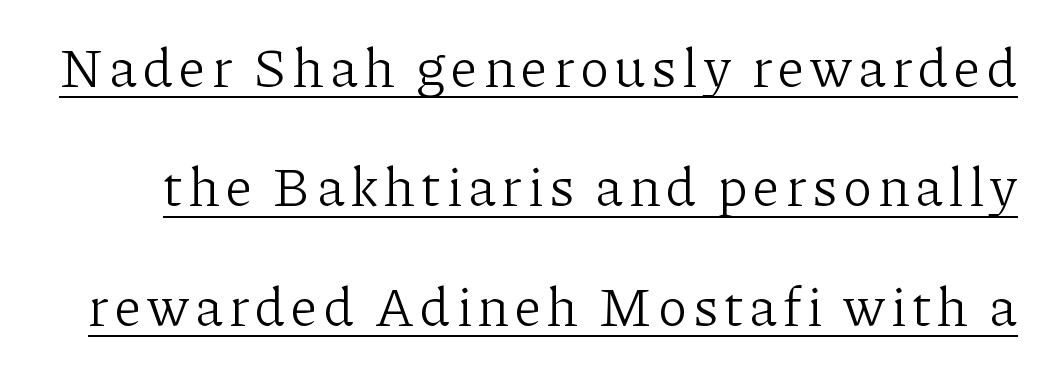
{"serif": "yes", "italic": "no", "bold": "no", "weight": "light", "width": "normal", "stroke_contrast": "low", "x_height": "medium", "monospaced": "no", "underline": "yes", "line_spacing": "loose", "line_spacing_ratio": 2.17, "glyph_px": 55}
